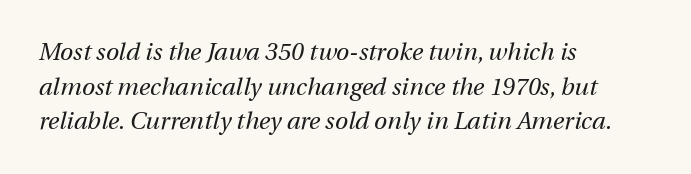
The image shows 24 px text type, italic (leaning right); set left-aligned, normal line spacing (1.44x), normal letter spacing, not underlined.
